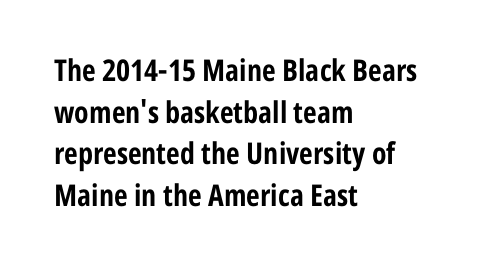
In CSS terms this would be text-align: left. It's the straight-up-and-down kind of type. The foot of each line stays bare and open. Typographically, this falls in the sans-serif category. The passage shown is typed in a proportional face where columns would drift. Is the type bold? Yes — the strokes are clearly thick and heavy.
